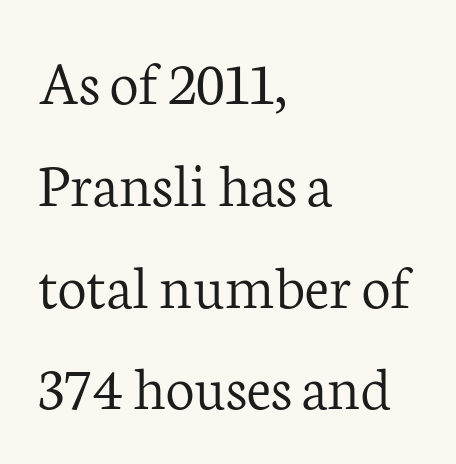
The image shows 64 px light serif type, upright; set left-aligned, normal line spacing (1.59x), normal letter spacing, not underlined; low stroke contrast and a medium x-height.
